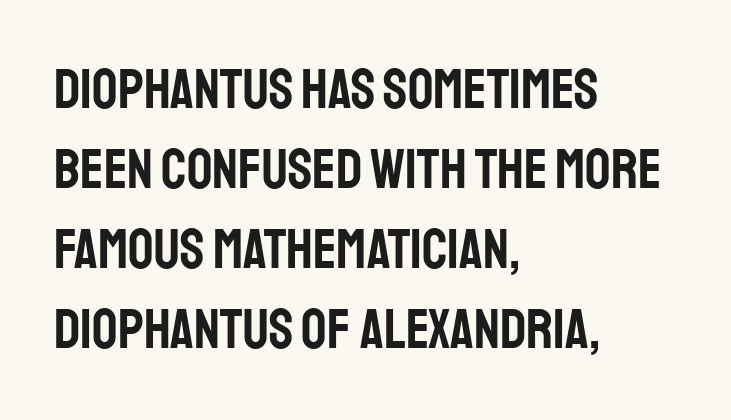
{"serif": "no", "italic": "no", "width": "condensed", "stroke_contrast": "low", "x_height": "large", "monospaced": "no", "underline": "no", "align": "left", "line_spacing": "normal", "line_spacing_ratio": 1.43, "letter_spacing": "normal", "letter_spacing_em": 0.0, "glyph_px": 56}
